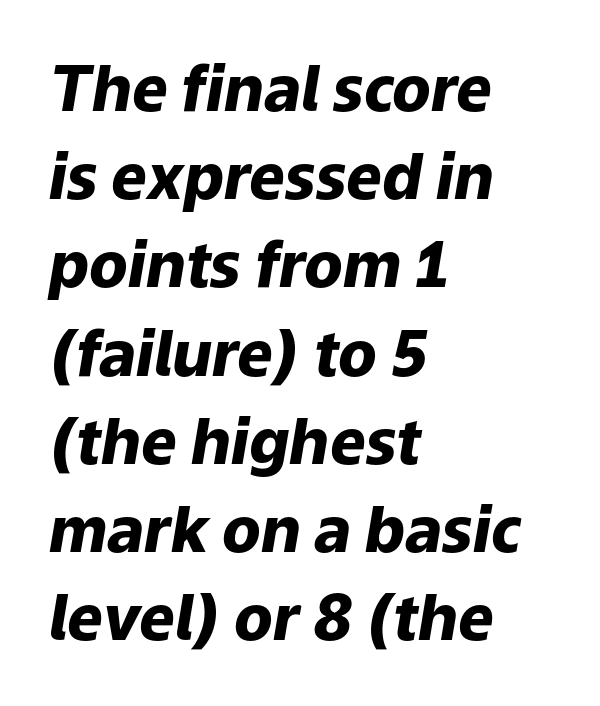
{"italic": "yes", "lean": "right", "slant_degrees": 9, "bold": "yes", "weight": "heavy", "width": "normal", "stroke_contrast": "low", "x_height": "medium", "monospaced": "no", "underline": "no", "align": "left", "line_spacing": "normal", "line_spacing_ratio": 1.4, "letter_spacing": "normal", "letter_spacing_em": 0.0, "glyph_px": 63}
